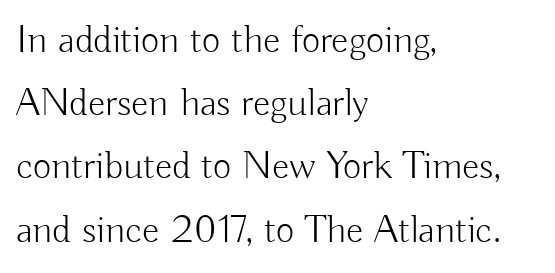
Q: Is the text bold? A: No.
Q: Is the text italic (slanted)? A: No, it is upright.
Q: Is the typeface a serif or a sans-serif typeface? A: Sans-serif.
Q: Is the text underlined? A: No.
Q: How is the paragraph aligned? A: Left-aligned.
Q: Is the spacing between letters normal or unusually wide? A: Normal.
Q: Is the spacing between lines tight, normal or loose? A: Normal.
Q: Width (condensed, normal, or wide)? A: Normal.
Q: Stroke contrast? A: Low.
Q: x-height? A: Small.
Q: Monospaced? A: No.
